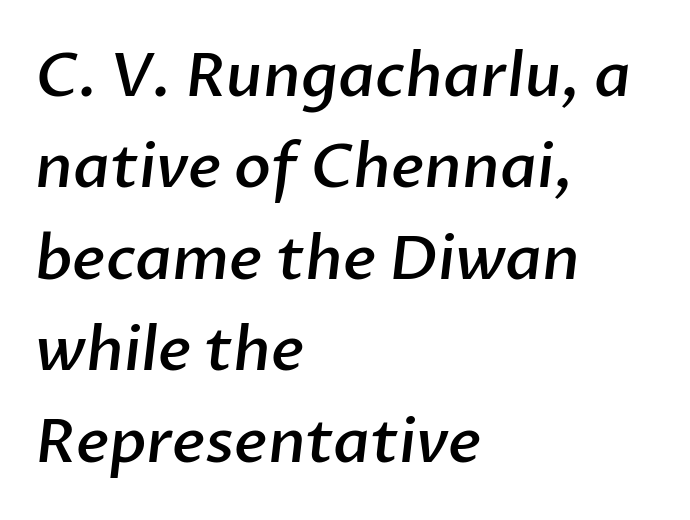
Q: Is the text bold? A: Semi-bold.
Q: Is the typeface a serif or a sans-serif typeface? A: Sans-serif.
Q: Is the text underlined? A: No.
Q: How is the paragraph aligned? A: Left-aligned.
Q: Is the spacing between letters normal or unusually wide? A: Normal.
Q: Is the spacing between lines tight, normal or loose? A: Normal.
Q: Width (condensed, normal, or wide)? A: Normal.
Q: Stroke contrast? A: Low.
Q: x-height? A: Medium.
Q: Monospaced? A: No.
